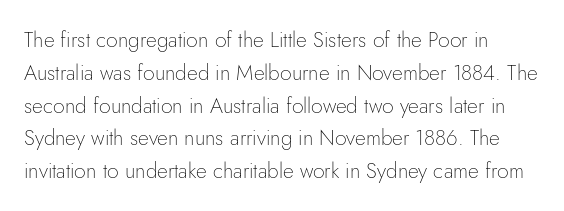
Q: Is the text bold? A: No.
Q: Is the text italic (slanted)? A: No, it is upright.
Q: Is the text underlined? A: No.
Q: Is the spacing between letters normal or unusually wide? A: Normal.
Q: Is the spacing between lines tight, normal or loose? A: Normal.
